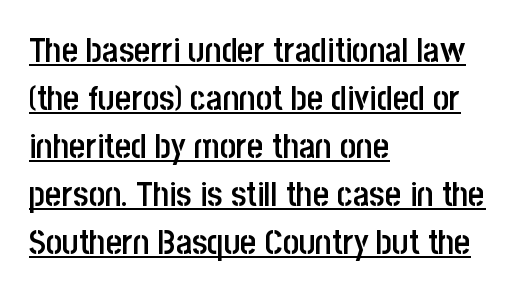
Q: Is the text bold? A: Semi-bold.
Q: Is the text italic (slanted)? A: No, it is upright.
Q: Is the typeface a serif or a sans-serif typeface? A: Sans-serif.
Q: Is the text underlined? A: Yes.
Q: How is the paragraph aligned? A: Left-aligned.
Q: Is the spacing between letters normal or unusually wide? A: Normal.
Q: Is the spacing between lines tight, normal or loose? A: Normal.
Q: Width (condensed, normal, or wide)? A: Condensed.
Q: Stroke contrast? A: Low.
Q: x-height? A: Large.
Q: Monospaced? A: No.
